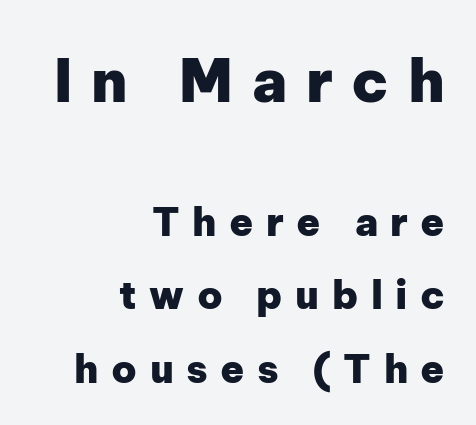
Q: Is the text bold? A: Yes.
Q: Is the text italic (slanted)? A: No, it is upright.
Q: Is the typeface a serif or a sans-serif typeface? A: Sans-serif.
Q: Is the text underlined? A: No.
Q: How is the paragraph aligned? A: Right-aligned.
Q: Is the spacing between letters normal or unusually wide? A: Unusually wide.
Q: Which block of text is set in a larger size, the first (top) or the second (bottom)? A: The first (top) one.
Q: Width (condensed, normal, or wide)? A: Normal.
Q: Stroke contrast? A: Low.
Q: x-height? A: Medium.
Q: Monospaced? A: No.
